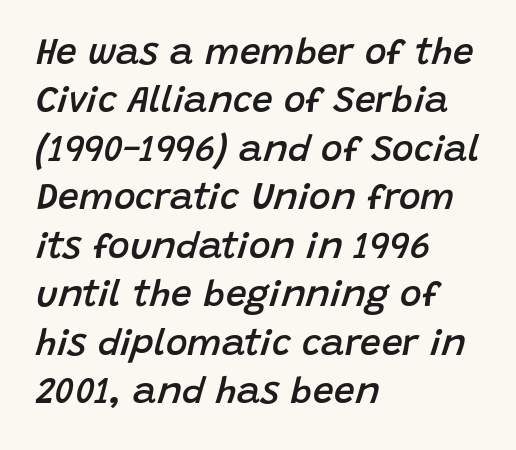
The image shows 37 px semibold type, italic (leaning right); set left-aligned, normal line spacing (1.31x), normal letter spacing, not underlined; low stroke contrast and a large x-height.
